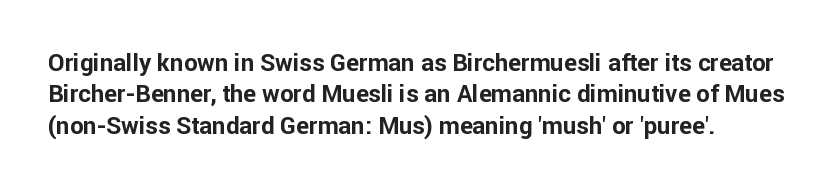
Q: Is the text bold? A: Yes.
Q: Is the text italic (slanted)? A: No, it is upright.
Q: Is the text underlined? A: No.
Q: Is the spacing between letters normal or unusually wide? A: Normal.
Q: Is the spacing between lines tight, normal or loose? A: Normal.
